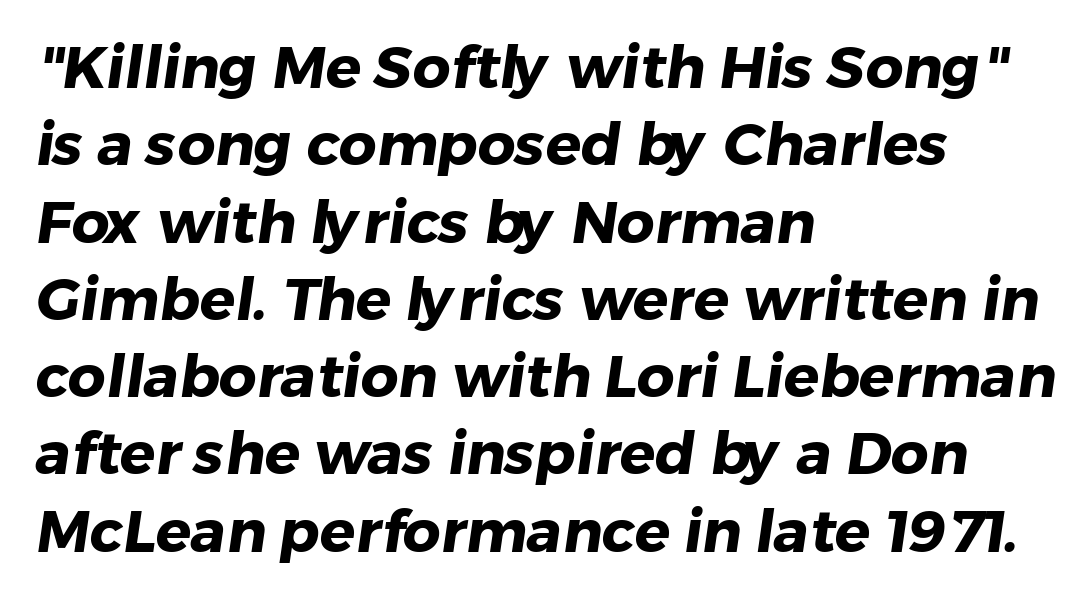
Q: Is the text bold? A: Yes.
Q: Is the typeface a serif or a sans-serif typeface? A: Sans-serif.
Q: Is the text underlined? A: No.
Q: How is the paragraph aligned? A: Left-aligned.
Q: Is the spacing between letters normal or unusually wide? A: Normal.
Q: Is the spacing between lines tight, normal or loose? A: Normal.
Q: Width (condensed, normal, or wide)? A: Normal.
Q: Stroke contrast? A: Low.
Q: x-height? A: Medium.
Q: Monospaced? A: No.
